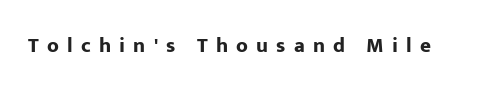
{"italic": "no", "bold": "yes", "underline": "no", "letter_spacing": "wide", "letter_spacing_em": 0.39, "glyph_px": 21}
